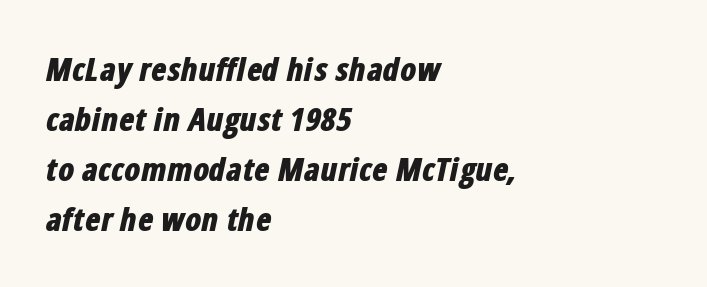
{"italic": "yes", "lean": "right", "slant_degrees": 12, "bold": "yes", "weight": "bold", "width": "condensed", "stroke_contrast": "low", "x_height": "medium", "monospaced": "no", "underline": "no", "align": "left", "line_spacing": "normal", "line_spacing_ratio": 1.56, "letter_spacing": "normal", "letter_spacing_em": 0.0, "glyph_px": 32}
